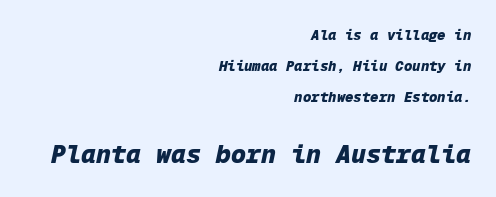
{"italic": "yes", "lean": "right", "slant_degrees": 12, "bold": "yes", "underline": "no", "align": "right", "line_spacing": "loose", "line_spacing_ratio": 2.2, "letter_spacing": "normal", "letter_spacing_em": 0.0, "larger_block": "second", "size_ratio": 1.79, "glyph_px": 25}
